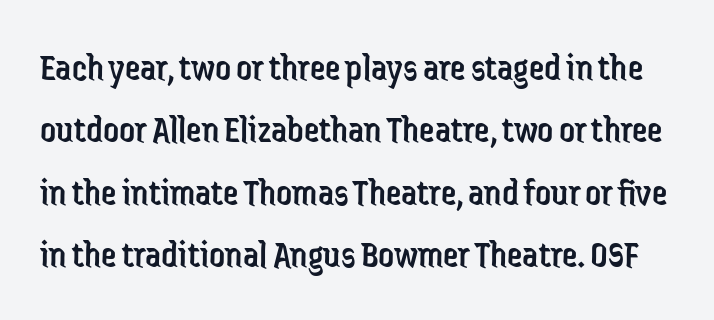
You could not count columns in this text — the font is proportionally spaced. The passage shown is typeset with a sans-serif family. You could call the tracking neutral — neither tight nor loose. The vertical gap from one line to the next is medium. Only glyphs here, with clear space below each row. The weight tops out at a normal text grade.
